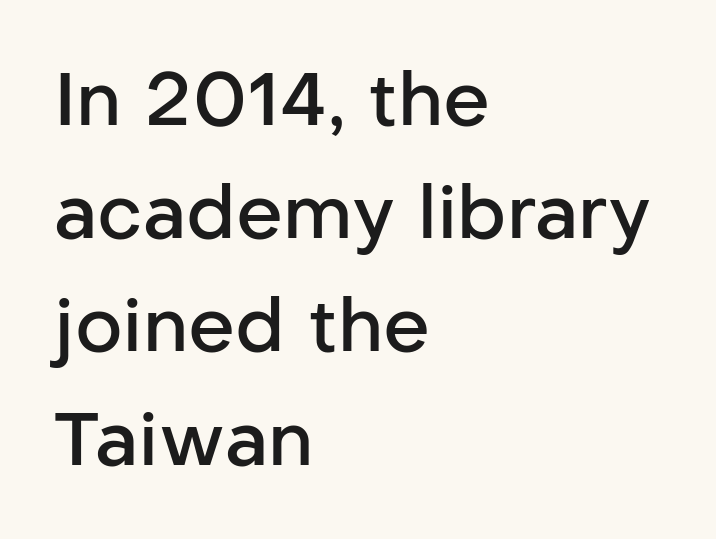
The image shows 74 px semibold sans-serif type, upright; set left-aligned, normal line spacing (1.53x), normal letter spacing, not underlined; low stroke contrast and a medium x-height.
